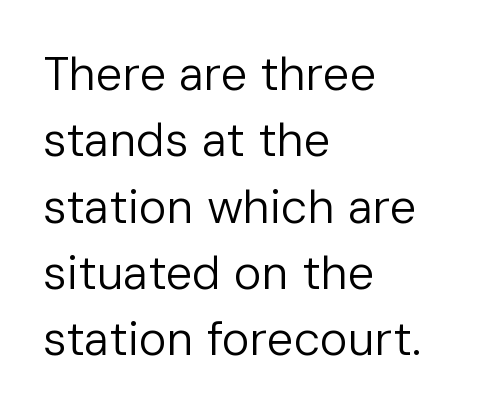
{"serif": "no", "italic": "no", "bold": "no", "weight": "regular", "width": "normal", "stroke_contrast": "low", "x_height": "medium", "monospaced": "no", "underline": "no", "align": "left", "line_spacing": "normal", "line_spacing_ratio": 1.41, "letter_spacing": "normal", "letter_spacing_em": 0.0, "glyph_px": 47}
